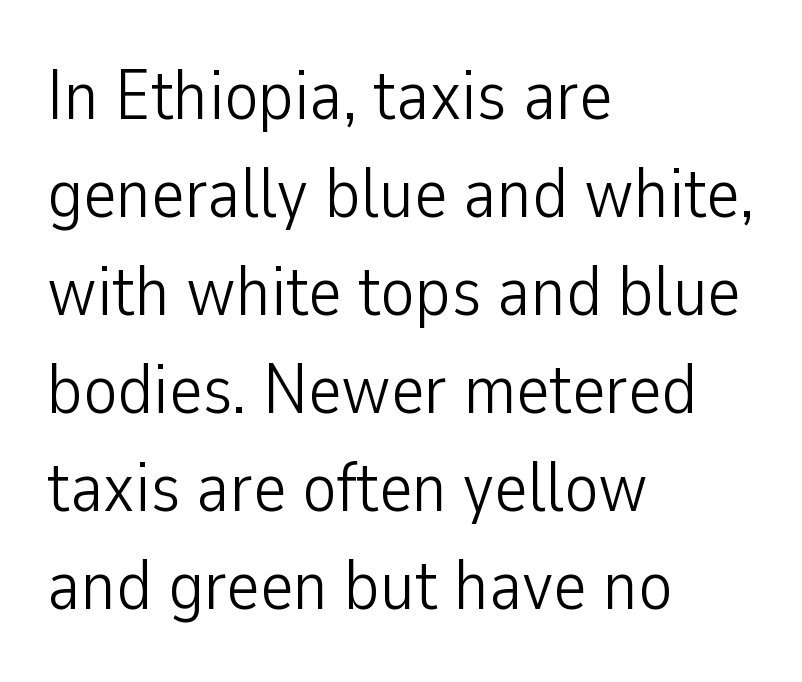
Ordinary non-slanted type is in use. Do the characters align in a grid? No, the font is proportional. The font family rendered here belongs to the sans-serif group. Horizontal bands of white between lines are of average thickness.
